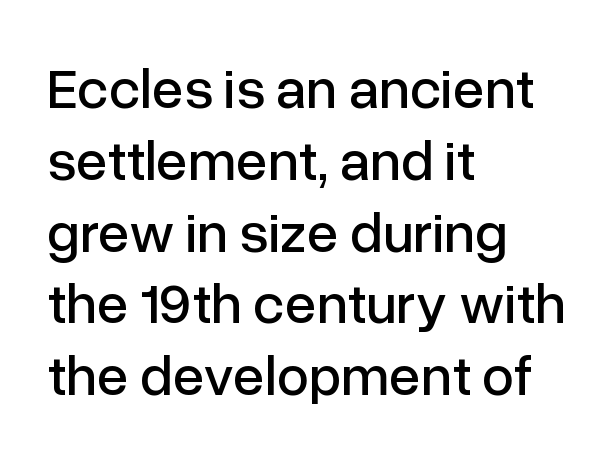
The string is rendered with underlining switched off. When letters stand straight like this, we call the style roman or upright. This sample keeps an unexceptional amount of space between lines. Varying glyph widths throughout — classic text-font behaviour. Each letter's strokes conclude bluntly, with no projecting serifs.
